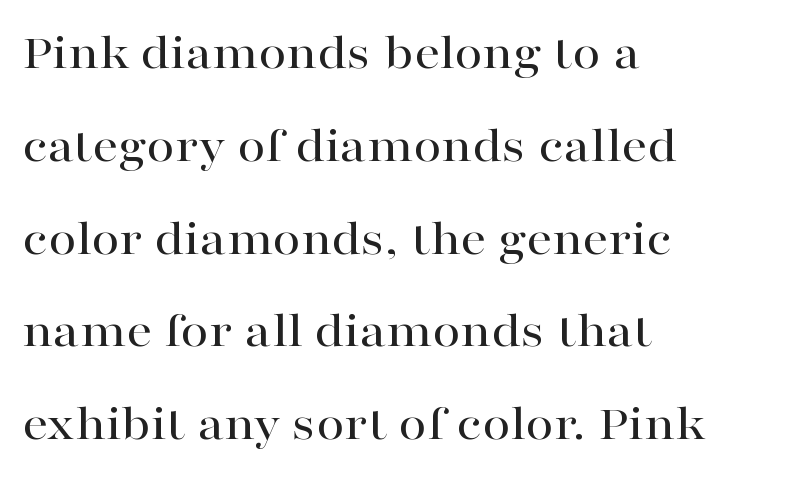
{"serif": "yes", "italic": "no", "width": "wide", "stroke_contrast": "high", "x_height": "medium", "monospaced": "no", "underline": "no", "align": "left", "line_spacing_ratio": 1.82, "letter_spacing": "normal", "letter_spacing_em": 0.0, "glyph_px": 51}
